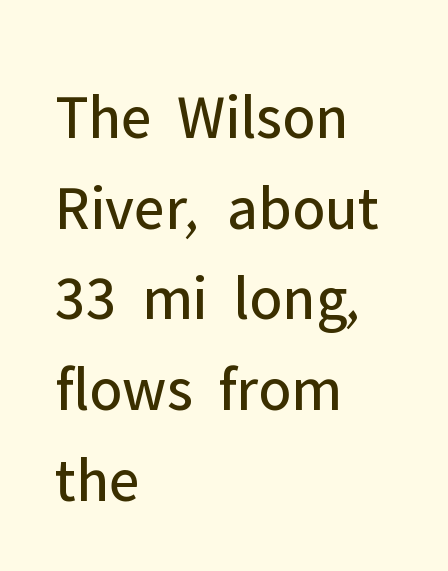
Q: Is the text bold? A: No.
Q: Is the text italic (slanted)? A: No, it is upright.
Q: Is the typeface a serif or a sans-serif typeface? A: Sans-serif.
Q: Is the text underlined? A: No.
Q: How is the paragraph aligned? A: Left-aligned.
Q: Is the spacing between letters normal or unusually wide? A: Normal.
Q: Is the spacing between lines tight, normal or loose? A: Normal.
Q: Width (condensed, normal, or wide)? A: Normal.
Q: Stroke contrast? A: Low.
Q: x-height? A: Medium.
Q: Monospaced? A: No.
